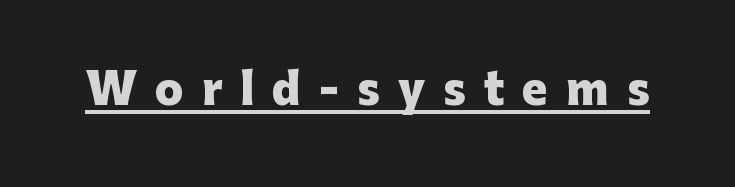
{"serif": "no", "italic": "no", "bold": "yes", "weight": "heavy", "width": "normal", "stroke_contrast": "low", "x_height": "medium", "monospaced": "no", "underline": "yes", "letter_spacing": "wide", "letter_spacing_em": 0.43, "glyph_px": 42}
